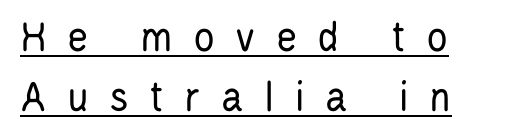
Q: Is the text bold? A: No.
Q: Is the text italic (slanted)? A: No, it is upright.
Q: Is the typeface a serif or a sans-serif typeface? A: Sans-serif.
Q: Is the text underlined? A: Yes.
Q: How is the paragraph aligned? A: Left-aligned.
Q: Is the spacing between letters normal or unusually wide? A: Unusually wide.
Q: Is the spacing between lines tight, normal or loose? A: Normal.
Q: Width (condensed, normal, or wide)? A: Condensed.
Q: Stroke contrast? A: Low.
Q: x-height? A: Large.
Q: Monospaced? A: No.
